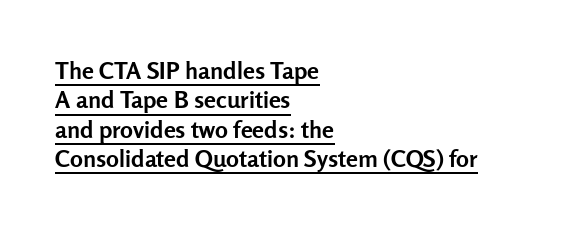
Q: Is the text bold? A: Yes.
Q: Is the text italic (slanted)? A: No, it is upright.
Q: Is the text underlined? A: Yes.
Q: How is the paragraph aligned? A: Left-aligned.
Q: Is the spacing between letters normal or unusually wide? A: Normal.
